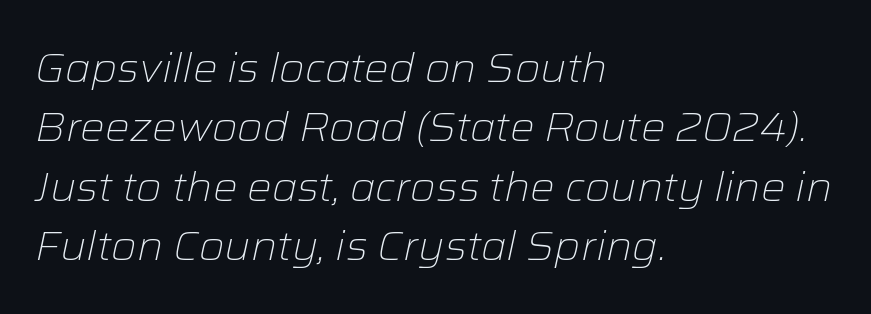
{"italic": "yes", "lean": "right", "slant_degrees": 12, "bold": "no", "weight": "light", "width": "normal", "stroke_contrast": "low", "x_height": "medium", "monospaced": "no", "underline": "no", "align": "left", "line_spacing": "normal", "line_spacing_ratio": 1.45, "letter_spacing": "normal", "letter_spacing_em": 0.0, "glyph_px": 41}
